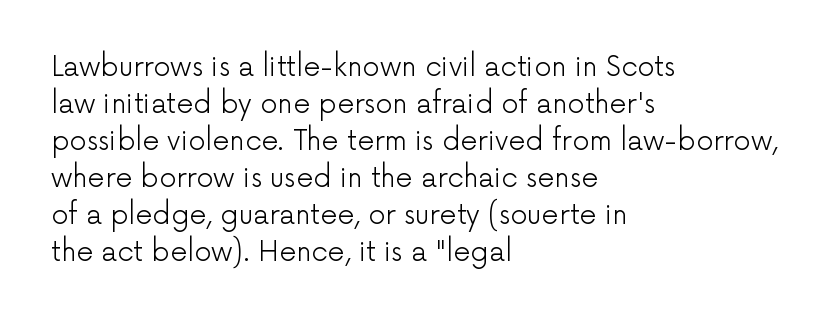
The image shows 27 px text type, upright; set left-aligned, normal line spacing (1.37x), normal letter spacing, not underlined.
